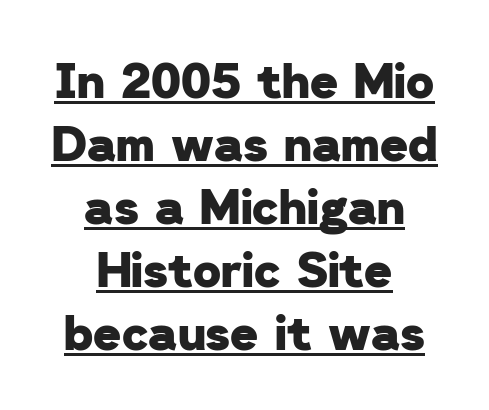
Q: Is the text bold? A: Yes.
Q: Is the typeface a serif or a sans-serif typeface? A: Sans-serif.
Q: Is the text underlined? A: Yes.
Q: How is the paragraph aligned? A: Centered.
Q: Is the spacing between letters normal or unusually wide? A: Normal.
Q: Is the spacing between lines tight, normal or loose? A: Normal.
Q: Width (condensed, normal, or wide)? A: Normal.
Q: Stroke contrast? A: Low.
Q: x-height? A: Medium.
Q: Monospaced? A: No.
